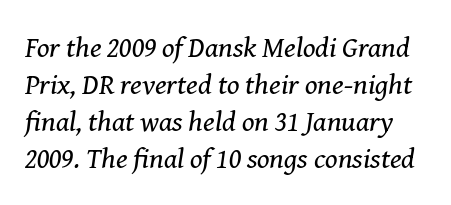
Heaviness? Minimal to ordinary, like unemphasized prose. Small tapered or slab feet sit at the stroke ends, so this counts as serif. Short note: letters normally spaced. A typesetter would mark this as italic. Just letters on the line, the space beneath them empty. The passage shown is typed in a proportional face where columns would drift.
